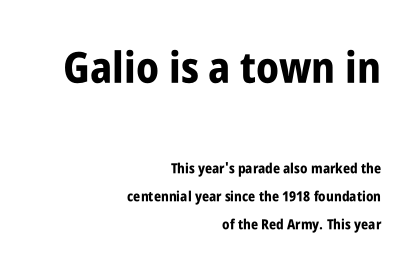
Q: Is the text bold? A: Yes.
Q: Is the text italic (slanted)? A: No, it is upright.
Q: Is the typeface a serif or a sans-serif typeface? A: Sans-serif.
Q: Is the text underlined? A: No.
Q: How is the paragraph aligned? A: Right-aligned.
Q: Is the spacing between letters normal or unusually wide? A: Normal.
Q: Is the spacing between lines tight, normal or loose? A: Loose.
Q: Which block of text is set in a larger size, the first (top) or the second (bottom)? A: The first (top) one.
Q: Width (condensed, normal, or wide)? A: Condensed.
Q: Stroke contrast? A: Low.
Q: x-height? A: Large.
Q: Monospaced? A: No.
